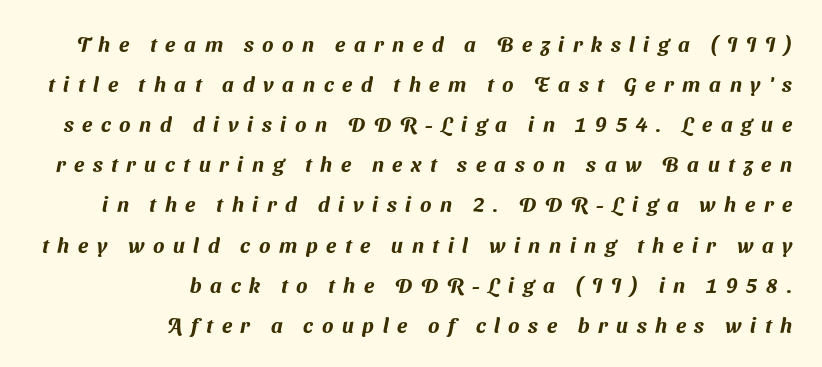
The image shows 21 px text type; set right-aligned, loose line spacing (1.91x), unusually wide letter spacing (+0.41 em), not underlined.
